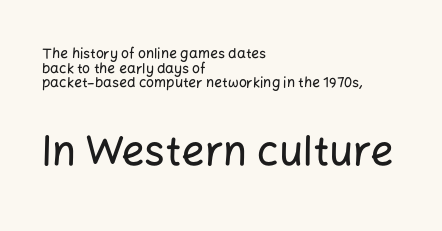
{"serif": "no", "italic": "no", "width": "normal", "stroke_contrast": "low", "x_height": "medium", "monospaced": "no", "underline": "no", "align": "left", "line_spacing": "tight", "line_spacing_ratio": 1.05, "letter_spacing": "normal", "letter_spacing_em": 0.0, "larger_block": "second", "size_ratio": 2.93, "glyph_px": 41}
